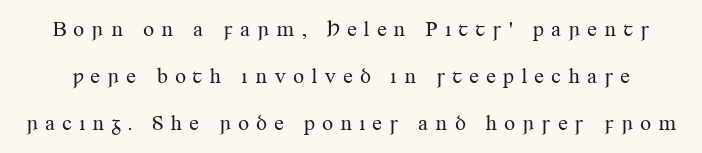
Summary of vertical rhythm: relaxed, with wide interline spacing. These lines have a slow, spaced-out rhythm from letter to letter. The area under the type is left untouched. The lettering stays uniformly vertical, giving the passage a roman look. Stem width sits at or under what a default text font uses.
